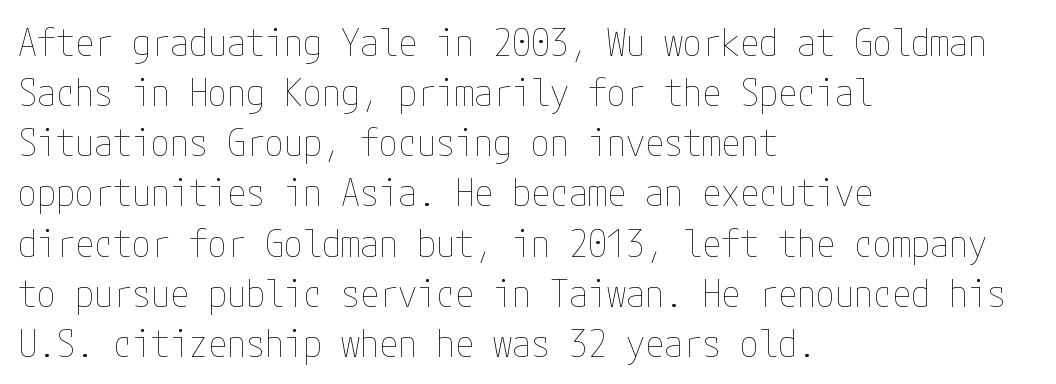
{"italic": "no", "bold": "no", "weight": "thin", "width": "condensed", "stroke_contrast": "low", "x_height": "medium", "underline": "no", "align": "left", "line_spacing": "normal", "line_spacing_ratio": 1.32, "letter_spacing": "normal", "letter_spacing_em": 0.0, "glyph_px": 38}
